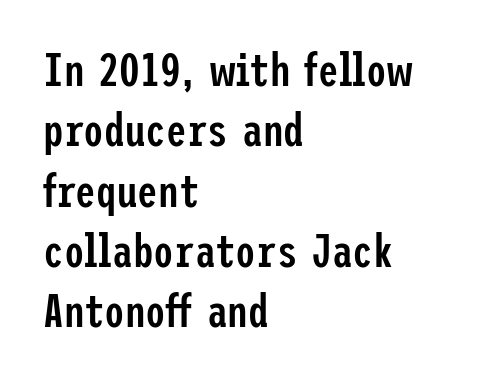
Q: Is the text bold? A: Semi-bold.
Q: Is the text italic (slanted)? A: No, it is upright.
Q: Is the typeface a serif or a sans-serif typeface? A: Sans-serif.
Q: Is the text underlined? A: No.
Q: How is the paragraph aligned? A: Left-aligned.
Q: Is the spacing between letters normal or unusually wide? A: Normal.
Q: Is the spacing between lines tight, normal or loose? A: Normal.
Q: Width (condensed, normal, or wide)? A: Condensed.
Q: Stroke contrast? A: Low.
Q: x-height? A: Medium.
